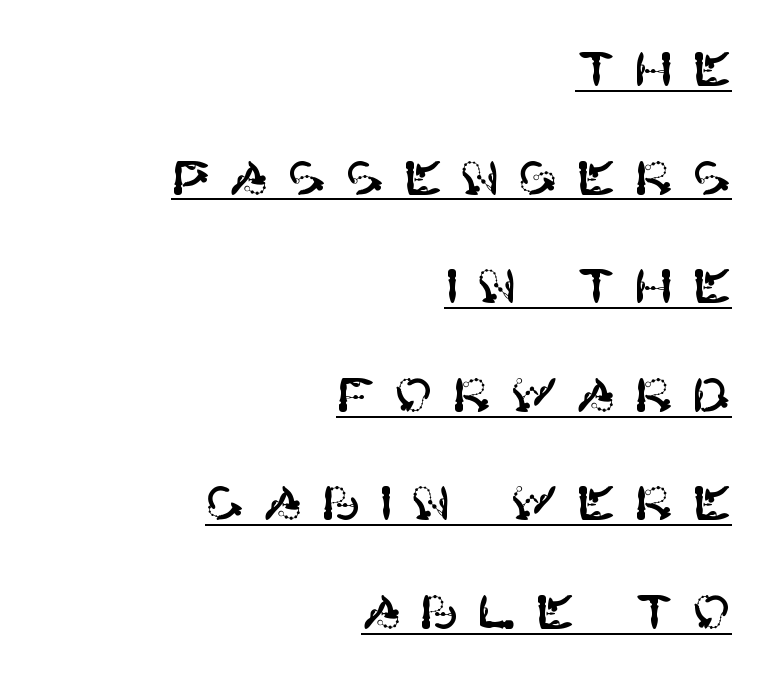
{"serif": "no", "italic": "no", "width": "normal", "stroke_contrast": "high", "x_height": "large", "underline": "yes", "align": "right", "line_spacing": "loose", "line_spacing_ratio": 2.31, "letter_spacing": "wide", "letter_spacing_em": 0.39, "glyph_px": 47}
